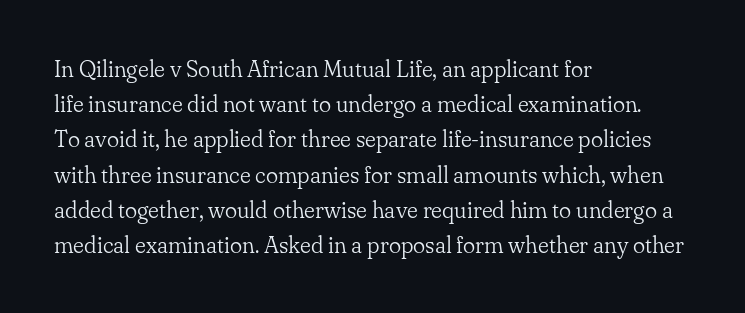
{"italic": "no", "bold": "no", "underline": "no", "align": "left", "line_spacing": "normal", "line_spacing_ratio": 1.53, "letter_spacing": "normal", "letter_spacing_em": 0.0, "glyph_px": 23}
